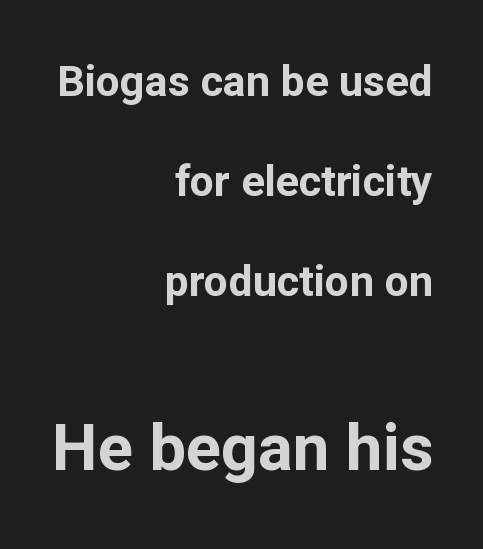
The image shows 65 px bold sans-serif type, upright; set right-aligned, loose line spacing (2.32x), normal letter spacing, not underlined; the second (bottom) block is 1.51x larger; low stroke contrast and a medium x-height.
